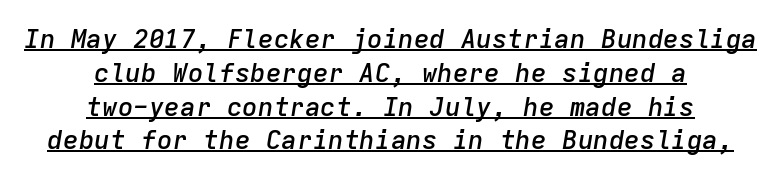
Q: Is the text bold? A: Semi-bold.
Q: Is the text italic (slanted)? A: Yes, it leans right by about 9 degrees.
Q: Is the text underlined? A: Yes.
Q: How is the paragraph aligned? A: Centered.
Q: Is the spacing between letters normal or unusually wide? A: Normal.
Q: Is the spacing between lines tight, normal or loose? A: Normal.
